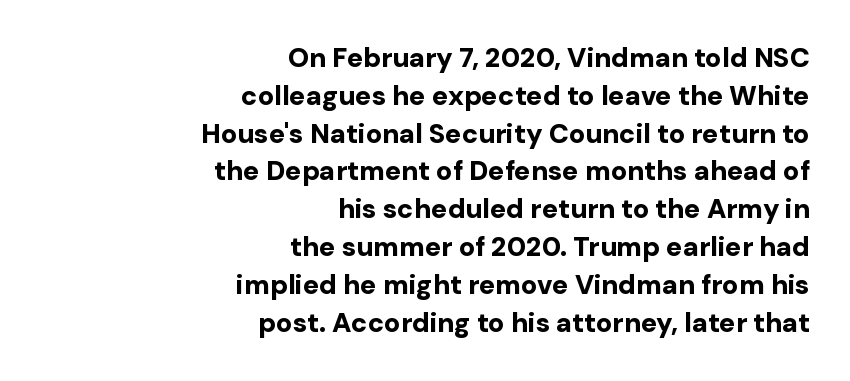
{"italic": "no", "bold": "yes", "underline": "no", "align": "right", "line_spacing": "normal", "line_spacing_ratio": 1.4, "letter_spacing": "normal", "letter_spacing_em": 0.0, "glyph_px": 27}
